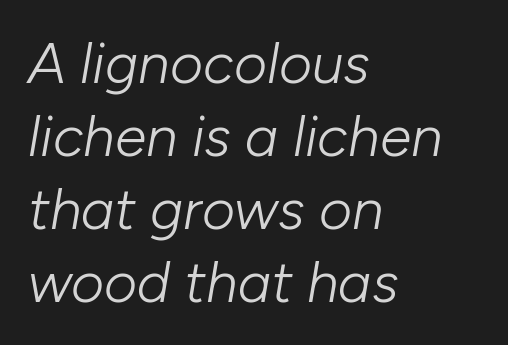
Does the copy run flush right? No — it runs flush left. The axis of the letterforms is tilted away from vertical. The specimen omits any rule beneath the text block's lines. A typesetter would call this zero additional tracking. Looks like regular typesetting: each glyph gets only the width it needs.
